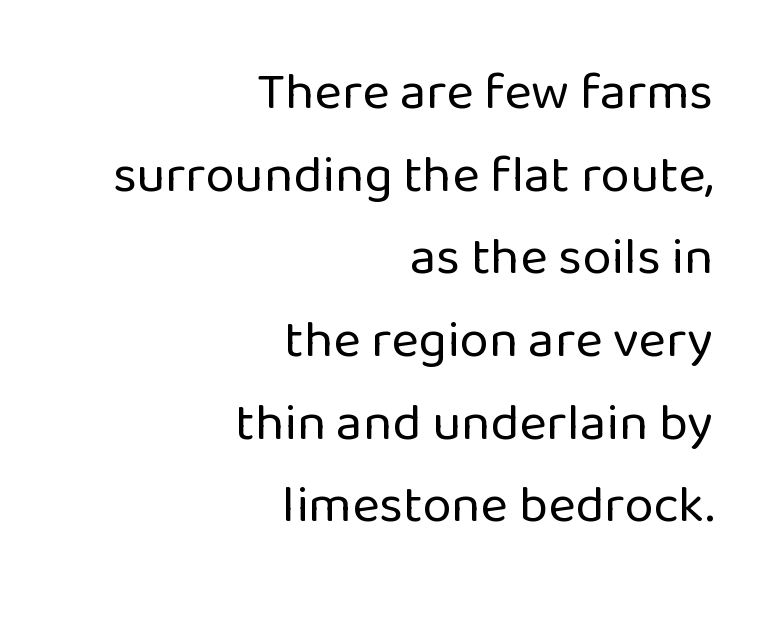
Q: Is the text bold? A: No.
Q: Is the text italic (slanted)? A: No, it is upright.
Q: Is the typeface a serif or a sans-serif typeface? A: Sans-serif.
Q: Is the text underlined? A: No.
Q: How is the paragraph aligned? A: Right-aligned.
Q: Is the spacing between letters normal or unusually wide? A: Normal.
Q: Is the spacing between lines tight, normal or loose? A: Normal.
Q: Width (condensed, normal, or wide)? A: Normal.
Q: Stroke contrast? A: Low.
Q: x-height? A: Medium.
Q: Monospaced? A: No.
